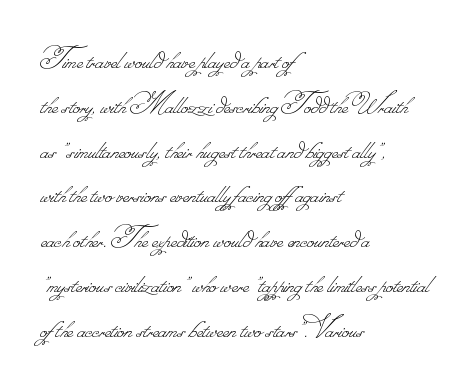
How are the letters spaced? Ordinarily, with no added tracking. Line beginnings align vertically; line endings do not. The typesetting does not lean heavy: it is not bold. Anything drawn beneath the words? Only blank space. Each letter keeps its own natural width here, so spacing adapts to shape.
